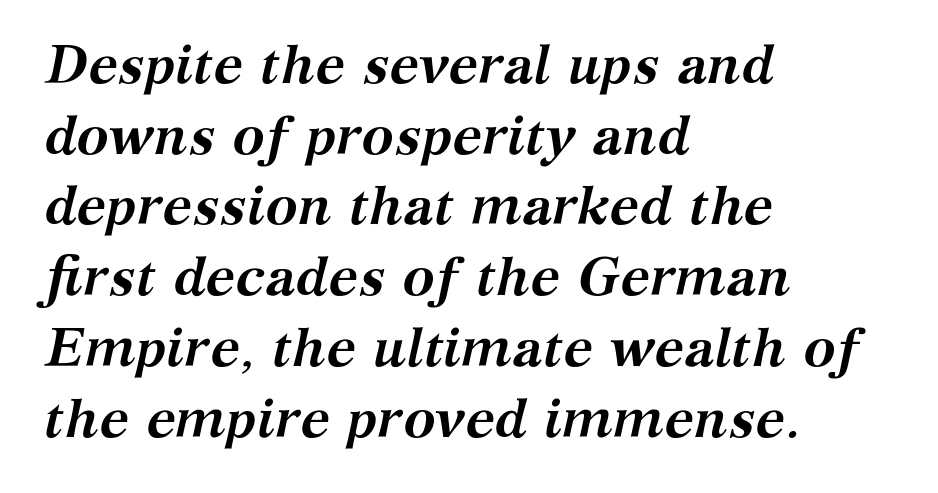
The image shows 54 px semibold serif type, italic (leaning right); set left-aligned, normal line spacing (1.31x), normal letter spacing, not underlined; medium stroke contrast and a medium x-height.
